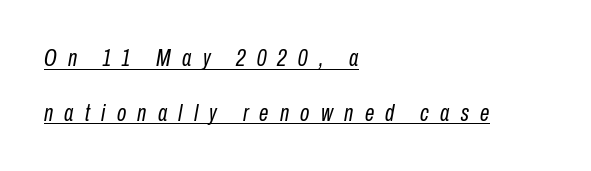
{"italic": "yes", "lean": "right", "slant_degrees": 10, "bold": "no", "underline": "yes", "align": "left", "line_spacing": "loose", "line_spacing_ratio": 2.28, "letter_spacing": "wide", "letter_spacing_em": 0.47, "glyph_px": 24}
